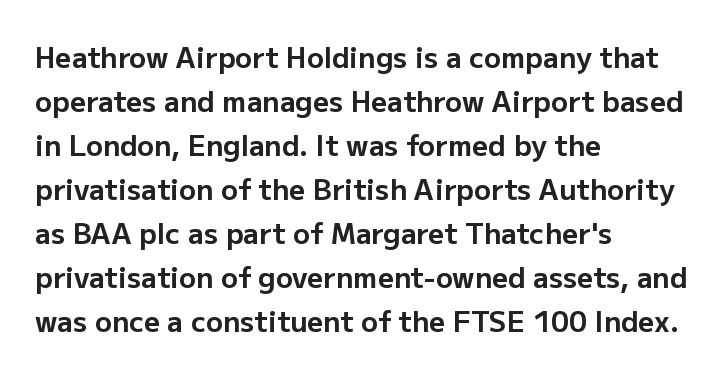
The image shows 28 px bold sans-serif type, upright; set left-aligned, normal line spacing (1.57x), normal letter spacing, not underlined; low stroke contrast and a medium x-height.
